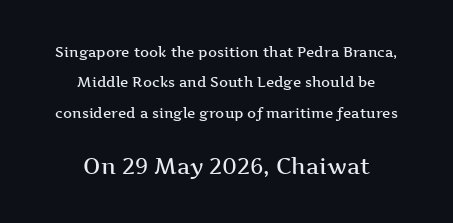
The image shows 22 px text type, upright; set centered, loose line spacing (2.17x), normal letter spacing, not underlined; the second (bottom) block is 1.57x larger.
